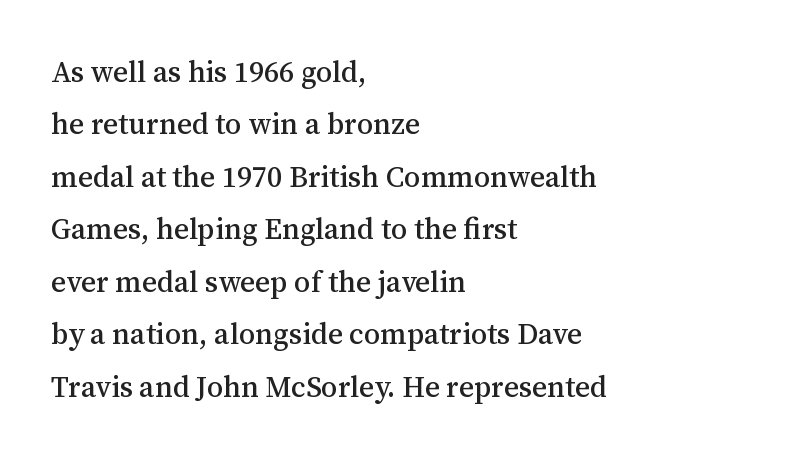
The image shows 29 px serif type, upright; set left-aligned, line spacing 1.81x, normal letter spacing, not underlined; medium stroke contrast and a medium x-height.
